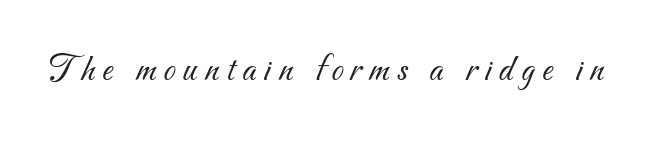
{"serif": "no", "bold": "no", "weight": "light", "width": "normal", "stroke_contrast": "medium", "x_height": "small", "monospaced": "no", "underline": "no", "glyph_px": 39}
